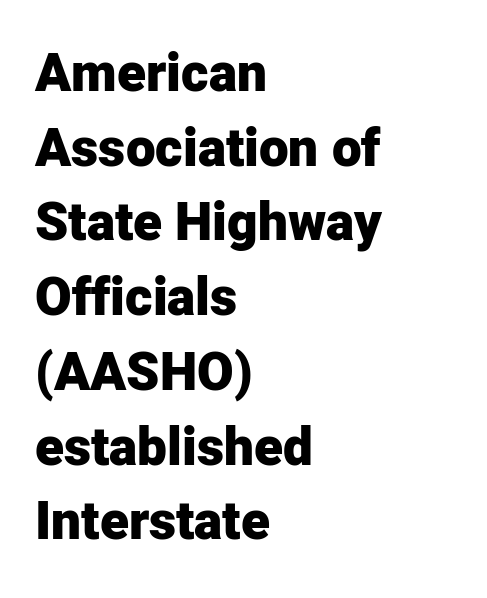
Leading: standard. Left-aligned paragraph, ragged on the right. Serif or sans? Sans — the stroke terminals are bare. Ordinary non-slanted type is in use.
